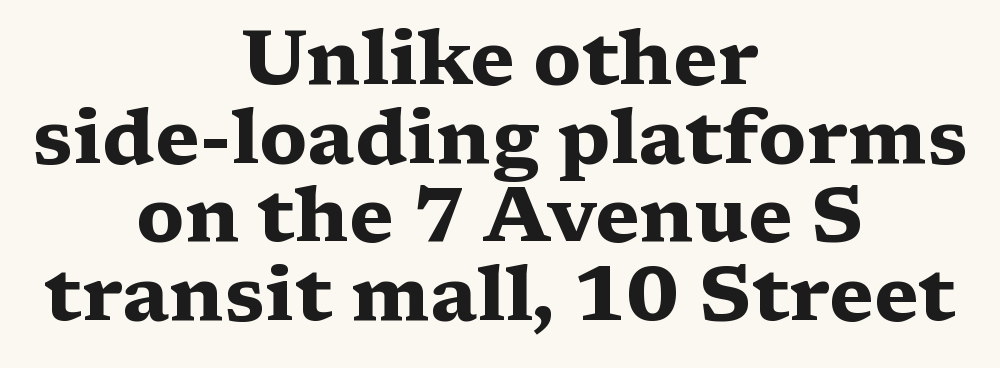
The image shows 77 px heavy, wide serif type, upright; set centered, tight line spacing (1.02x), normal letter spacing, not underlined; medium stroke contrast and a medium x-height.
